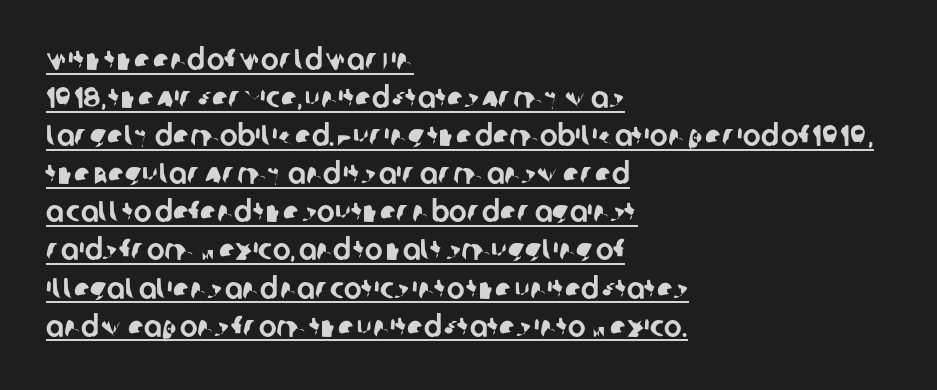
{"serif": "no", "width": "normal", "stroke_contrast": "low", "x_height": "large", "monospaced": "no", "underline": "yes", "align": "left", "line_spacing": "normal", "line_spacing_ratio": 1.27, "letter_spacing": "normal", "letter_spacing_em": 0.0, "glyph_px": 30}
